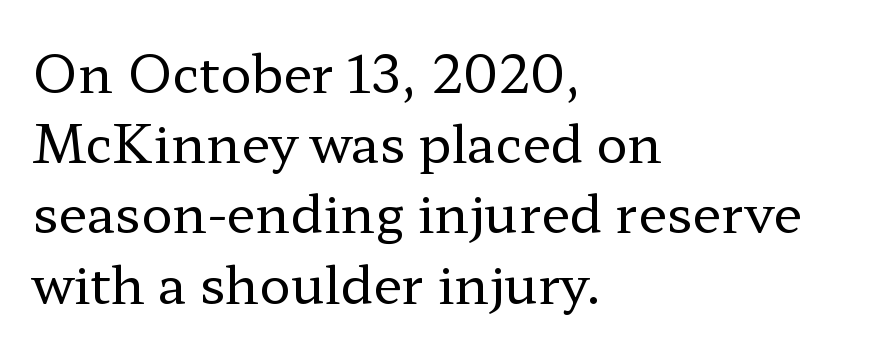
{"serif": "yes", "italic": "no", "bold": "no", "weight": "regular", "width": "wide", "stroke_contrast": "low", "x_height": "medium", "monospaced": "no", "underline": "no", "align": "left", "line_spacing": "normal", "line_spacing_ratio": 1.35, "letter_spacing": "normal", "letter_spacing_em": 0.0, "glyph_px": 52}
